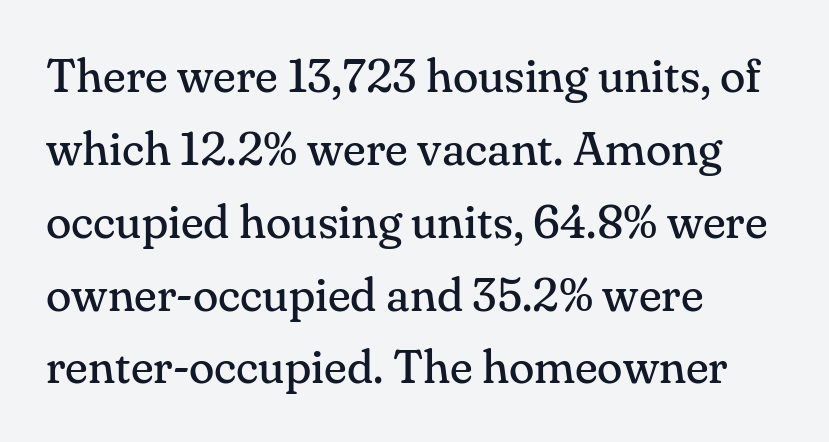
The image shows 47 px regular-weight serif type, upright; set left-aligned, normal line spacing (1.55x), normal letter spacing, not underlined; medium stroke contrast and a small x-height.
